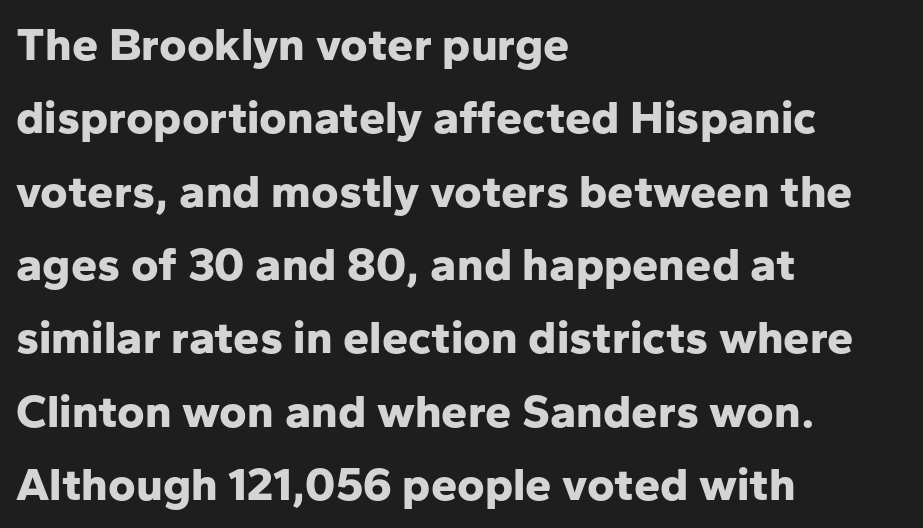
Q: Is the text bold? A: Yes.
Q: Is the text italic (slanted)? A: No, it is upright.
Q: Is the typeface a serif or a sans-serif typeface? A: Sans-serif.
Q: Is the text underlined? A: No.
Q: How is the paragraph aligned? A: Left-aligned.
Q: Is the spacing between letters normal or unusually wide? A: Normal.
Q: Is the spacing between lines tight, normal or loose? A: Normal.
Q: Width (condensed, normal, or wide)? A: Normal.
Q: Stroke contrast? A: Low.
Q: x-height? A: Medium.
Q: Monospaced? A: No.
